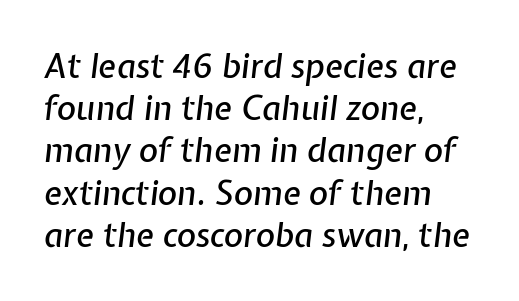
Regular leading. Note the varied advance widths — an 'i' is clearly narrower than an 'm'. The typesetter chose a ragged-right arrangement here. Underlining? Definitely not there.
